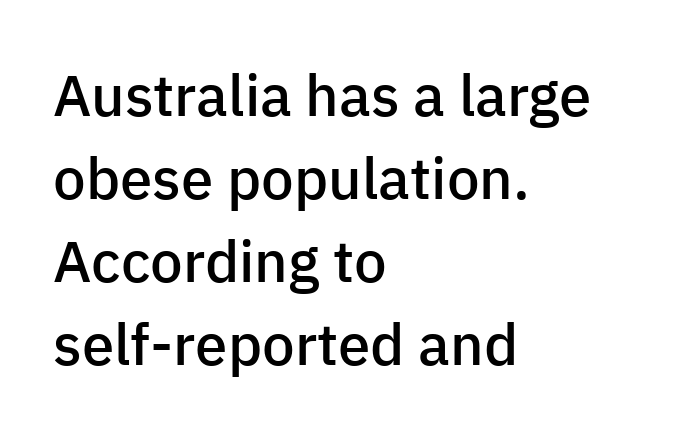
Q: Is the text bold? A: Semi-bold.
Q: Is the text italic (slanted)? A: No, it is upright.
Q: Is the typeface a serif or a sans-serif typeface? A: Sans-serif.
Q: Is the text underlined? A: No.
Q: How is the paragraph aligned? A: Left-aligned.
Q: Is the spacing between letters normal or unusually wide? A: Normal.
Q: Is the spacing between lines tight, normal or loose? A: Normal.
Q: Width (condensed, normal, or wide)? A: Normal.
Q: Stroke contrast? A: Low.
Q: x-height? A: Medium.
Q: Monospaced? A: No.
